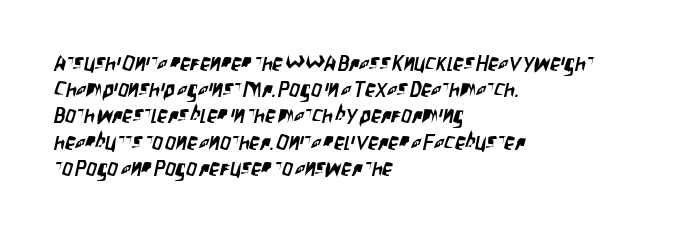
The image shows 21 px text type; set left-aligned, normal line spacing (1.25x), normal letter spacing, not underlined.
